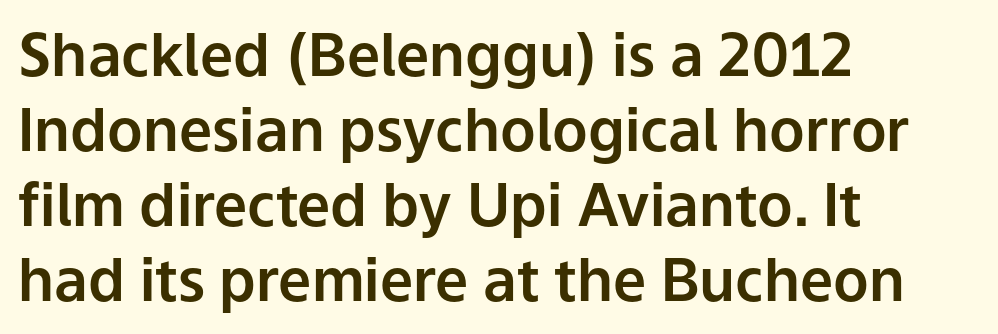
The image shows 59 px sans-serif type, upright; set left-aligned, normal line spacing (1.27x), normal letter spacing, not underlined; low stroke contrast and a medium x-height.
